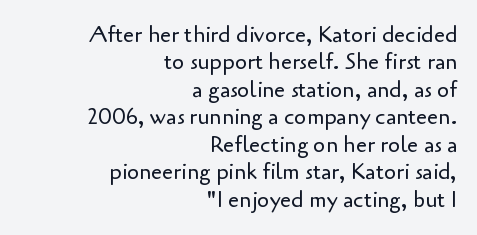
{"italic": "no", "bold": "no", "underline": "no", "align": "right", "line_spacing": "normal", "line_spacing_ratio": 1.25, "letter_spacing": "normal", "letter_spacing_em": 0.0, "glyph_px": 22}
